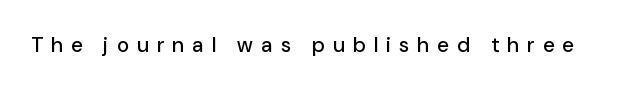
Do the letters lean? They stand straight. Type without underlining. Is the letter spacing exaggerated? Yes — the characters are pushed far apart.
